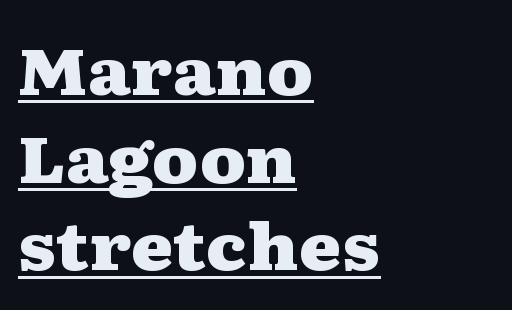
Is there much room between lines? A standard amount, neither cramped nor airy. A classic flush-left, rag-right setting is used for this passage. Character widths vary here, with narrow letters taking less room than wide ones. The letterforms sit shoulder to shoulder at normal distance.
